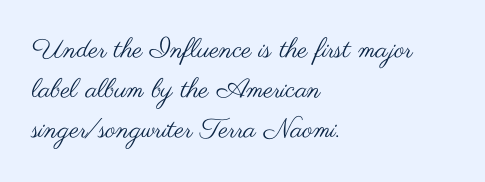
The image shows 27 px text type; set left-aligned, normal line spacing (1.48x), normal letter spacing, not underlined.
